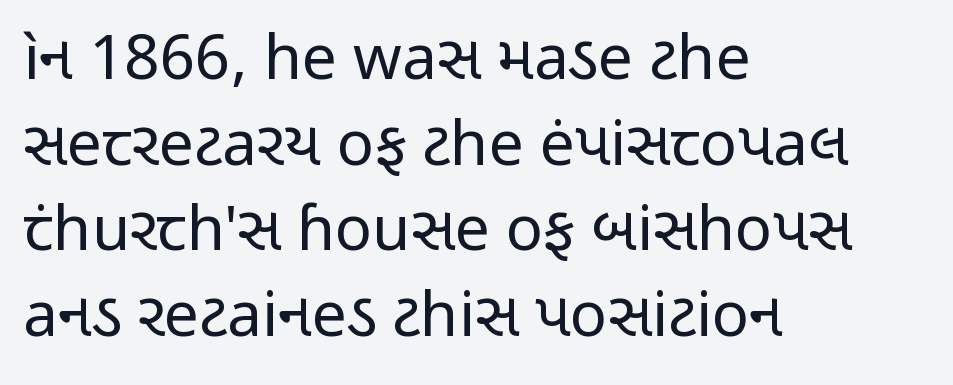
Q: Is the text bold? A: No.
Q: Is the text italic (slanted)? A: No, it is upright.
Q: Is the typeface a serif or a sans-serif typeface? A: Sans-serif.
Q: Is the text underlined? A: No.
Q: How is the paragraph aligned? A: Left-aligned.
Q: Is the spacing between letters normal or unusually wide? A: Normal.
Q: Is the spacing between lines tight, normal or loose? A: Normal.
Q: Width (condensed, normal, or wide)? A: Condensed.
Q: Stroke contrast? A: Low.
Q: x-height? A: Medium.
Q: Monospaced? A: No.
